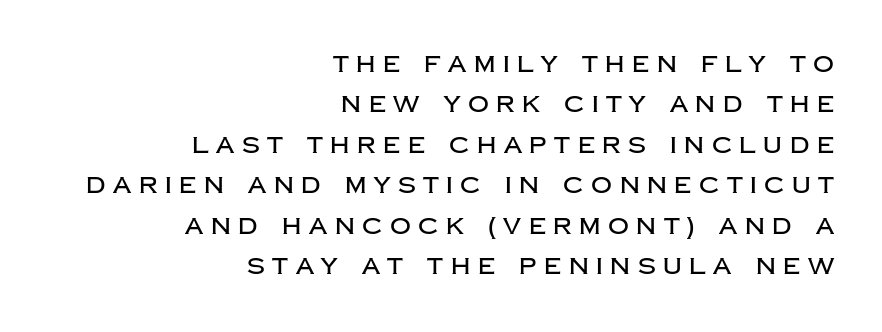
The image shows 23 px text type, upright; set right-aligned, line spacing 1.76x, unusually wide letter spacing (+0.33 em), not underlined.
